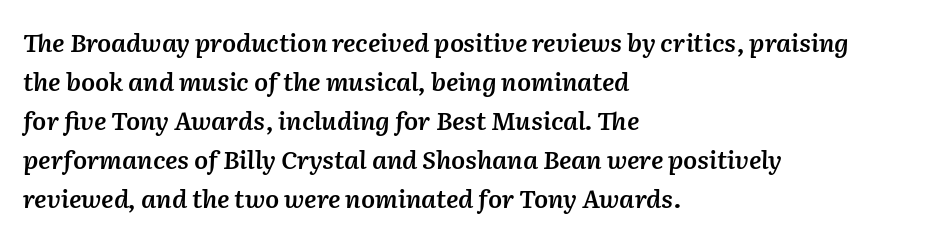
The image shows 25 px text type, italic (leaning right); set left-aligned, normal line spacing (1.56x), normal letter spacing, not underlined.
